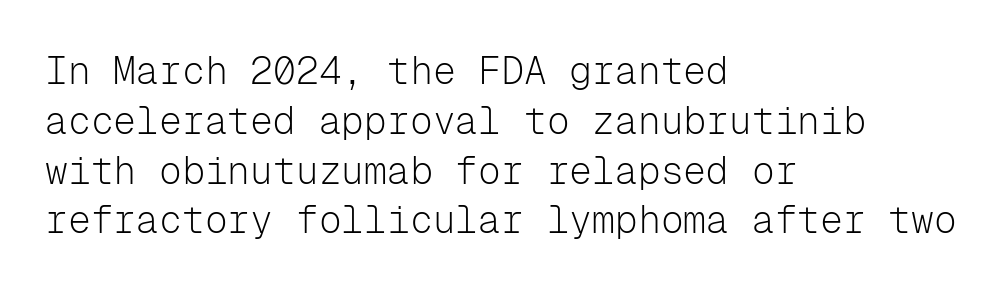
These lines stack with their left ends in a neat column. Does the leading feel generous? No, just average. Unlike a traditional serif, this face leaves its strokes unadorned. Plain, unruled lines of type.
